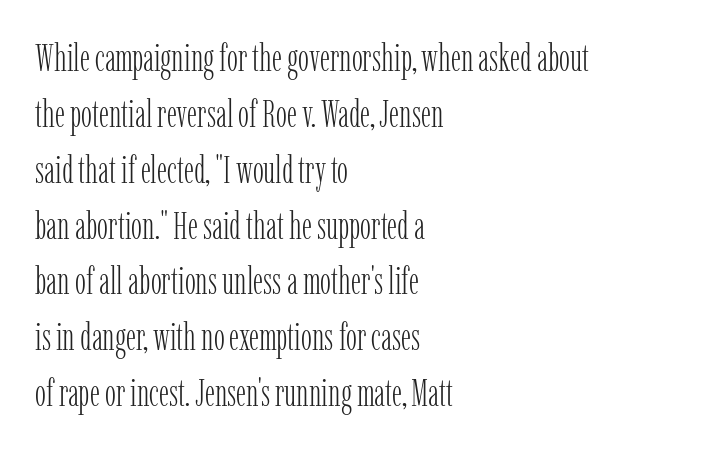
Q: Is the text bold? A: No.
Q: Is the text italic (slanted)? A: No, it is upright.
Q: Is the typeface a serif or a sans-serif typeface? A: Serif.
Q: Is the text underlined? A: No.
Q: How is the paragraph aligned? A: Left-aligned.
Q: Is the spacing between letters normal or unusually wide? A: Normal.
Q: Is the spacing between lines tight, normal or loose? A: Normal.
Q: Width (condensed, normal, or wide)? A: Condensed.
Q: Stroke contrast? A: Low.
Q: x-height? A: Medium.
Q: Monospaced? A: No.
